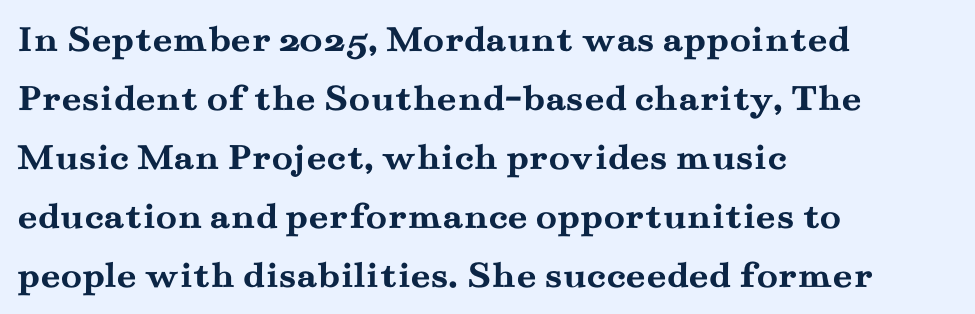
The image shows 39 px semibold, wide serif type, upright; set left-aligned, normal line spacing (1.51x), normal letter spacing, not underlined; medium stroke contrast and a small x-height.
